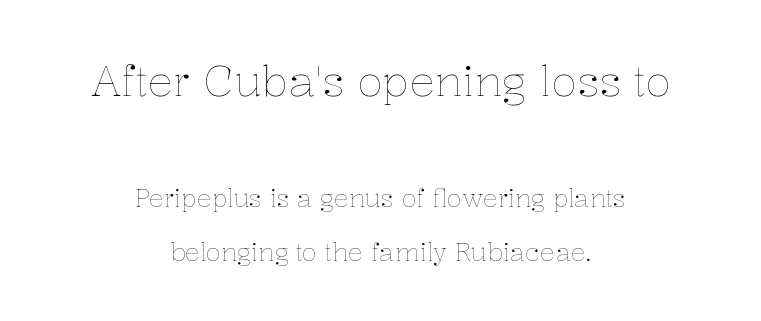
Letter spacing: default. Anything drawn beneath the words? Only blank space. The weight tops out at a normal text grade. Which chunk is bigger? The first one — the top block dwarfs the bottom. The letters advance in unequal steps, a hallmark of proportional type.
